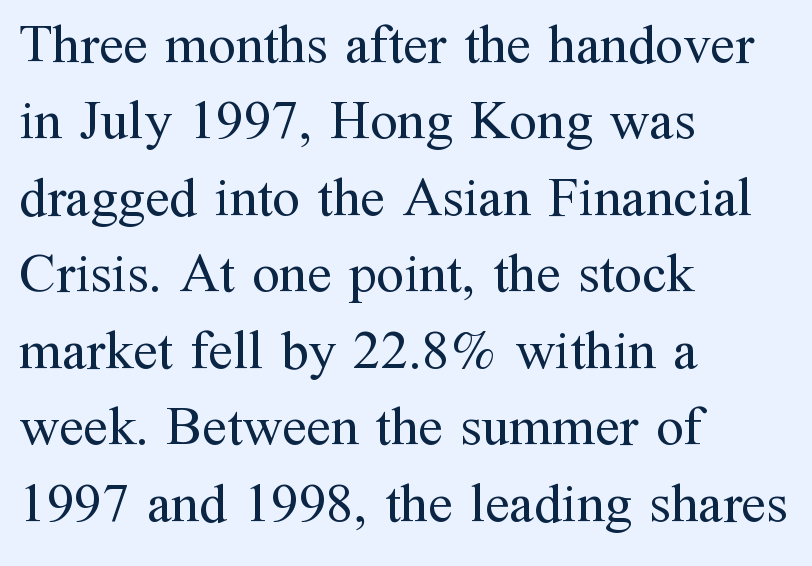
Q: Is the text bold? A: No.
Q: Is the text italic (slanted)? A: No, it is upright.
Q: Is the typeface a serif or a sans-serif typeface? A: Serif.
Q: Is the text underlined? A: No.
Q: How is the paragraph aligned? A: Left-aligned.
Q: Is the spacing between letters normal or unusually wide? A: Normal.
Q: Is the spacing between lines tight, normal or loose? A: Normal.
Q: Width (condensed, normal, or wide)? A: Normal.
Q: Stroke contrast? A: Medium.
Q: x-height? A: Medium.
Q: Monospaced? A: No.
